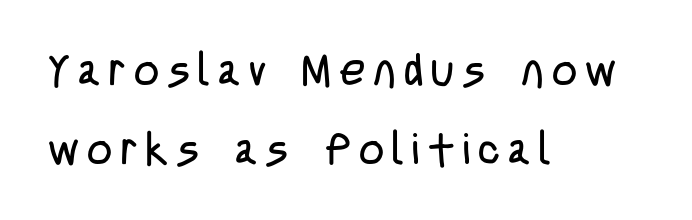
The image shows 44 px regular-weight, condensed sans-serif type, upright; set left-aligned, line spacing 1.79x, not underlined; low stroke contrast and a large x-height.
